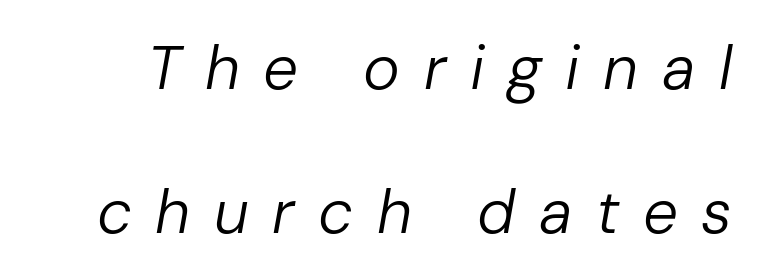
Is the type heavy? It reads as light-to-regular instead. Tall strokes in this sample are angled rather than plumb. The foot of each line stays bare and open. How would I describe the line gaps? Wide and relaxed.
